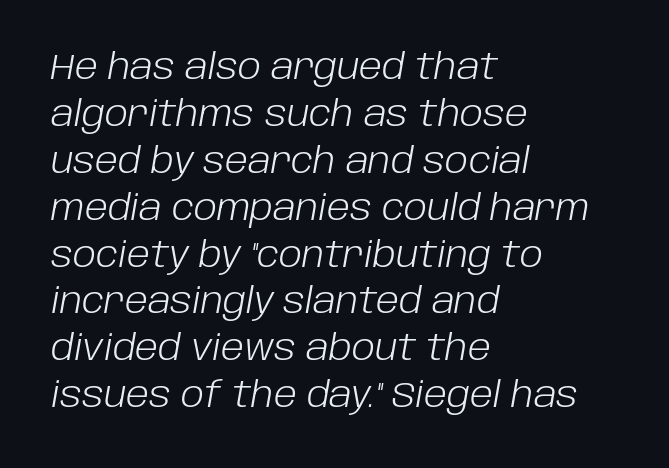
{"italic": "yes", "lean": "right", "slant_degrees": 10, "bold": "no", "weight": "light", "width": "normal", "stroke_contrast": "low", "x_height": "large", "monospaced": "no", "underline": "no", "align": "left", "line_spacing": "normal", "line_spacing_ratio": 1.34, "letter_spacing": "normal", "letter_spacing_em": 0.0, "glyph_px": 35}
